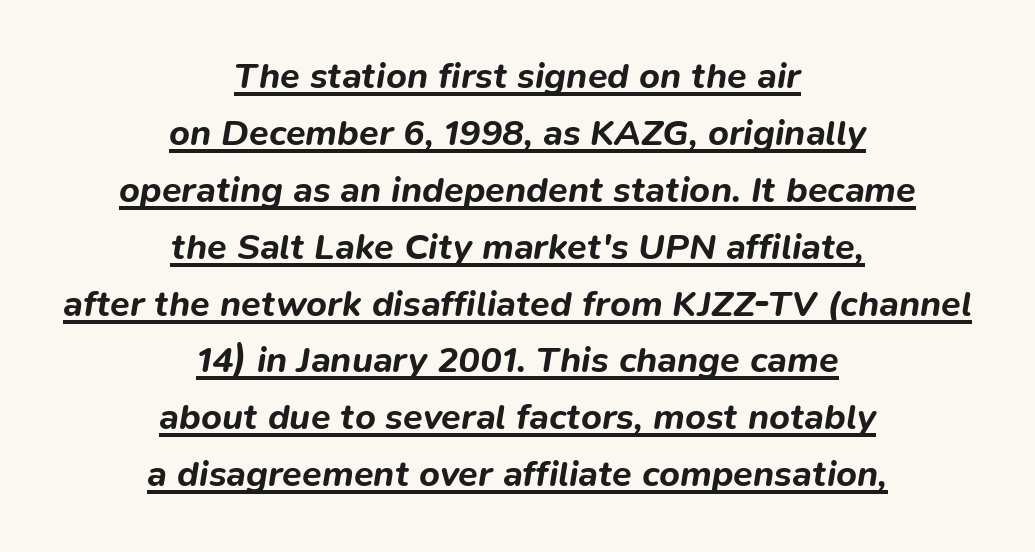
Q: Is the text bold? A: Yes.
Q: Is the text italic (slanted)? A: Yes, it leans right by about 9 degrees.
Q: Is the text underlined? A: Yes.
Q: How is the paragraph aligned? A: Centered.
Q: Is the spacing between letters normal or unusually wide? A: Normal.
Q: Is the spacing between lines tight, normal or loose? A: Normal.
Q: Width (condensed, normal, or wide)? A: Normal.
Q: Stroke contrast? A: Low.
Q: x-height? A: Medium.
Q: Monospaced? A: No.
